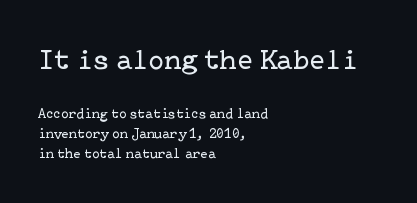
Q: Is the text bold? A: No.
Q: Is the text italic (slanted)? A: No, it is upright.
Q: Is the typeface a serif or a sans-serif typeface? A: Serif.
Q: Is the text underlined? A: No.
Q: How is the paragraph aligned? A: Left-aligned.
Q: Is the spacing between letters normal or unusually wide? A: Normal.
Q: Is the spacing between lines tight, normal or loose? A: Normal.
Q: Which block of text is set in a larger size, the first (top) or the second (bottom)? A: The first (top) one.
Q: Width (condensed, normal, or wide)? A: Normal.
Q: Stroke contrast? A: Low.
Q: x-height? A: Medium.
